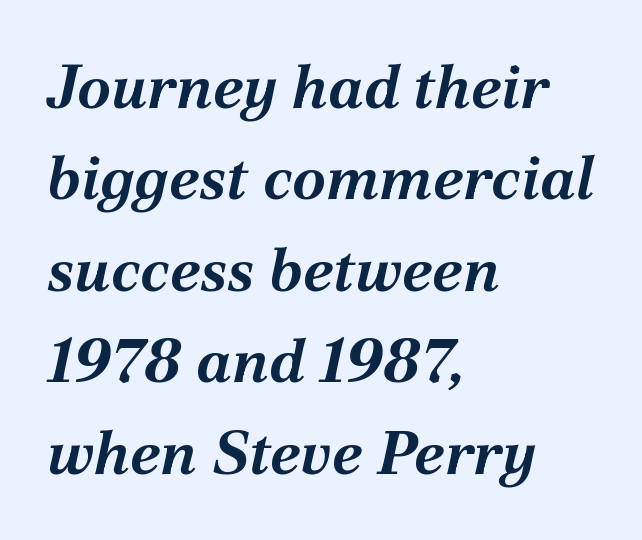
Q: Is the text bold? A: Yes.
Q: Is the text italic (slanted)? A: Yes, it leans right by about 12 degrees.
Q: Is the text underlined? A: No.
Q: How is the paragraph aligned? A: Left-aligned.
Q: Is the spacing between letters normal or unusually wide? A: Normal.
Q: Is the spacing between lines tight, normal or loose? A: Normal.
Q: Width (condensed, normal, or wide)? A: Normal.
Q: Stroke contrast? A: Medium.
Q: x-height? A: Medium.
Q: Monospaced? A: No.
